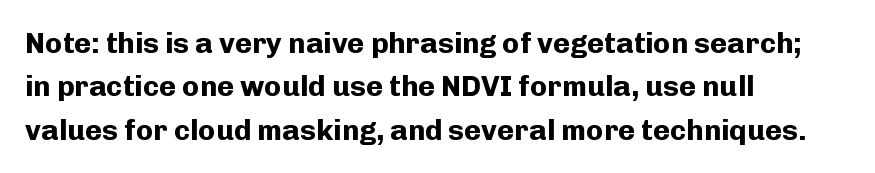
Q: Is the text bold? A: Yes.
Q: Is the text italic (slanted)? A: No, it is upright.
Q: Is the typeface a serif or a sans-serif typeface? A: Sans-serif.
Q: Is the text underlined? A: No.
Q: How is the paragraph aligned? A: Left-aligned.
Q: Is the spacing between letters normal or unusually wide? A: Normal.
Q: Is the spacing between lines tight, normal or loose? A: Normal.
Q: Width (condensed, normal, or wide)? A: Normal.
Q: Stroke contrast? A: Low.
Q: x-height? A: Medium.
Q: Monospaced? A: No.
